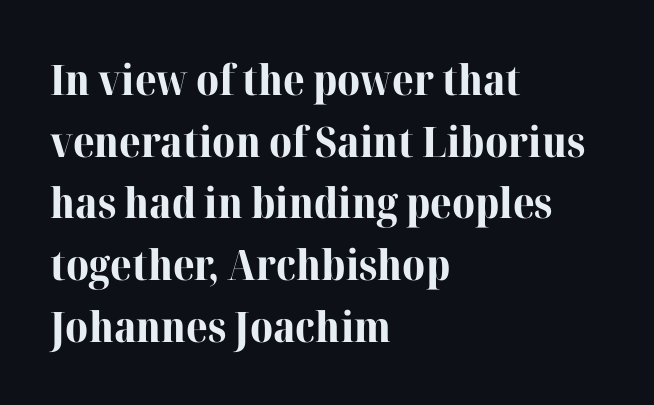
{"serif": "yes", "italic": "no", "bold": "yes", "weight": "bold", "width": "normal", "stroke_contrast": "high", "x_height": "medium", "monospaced": "no", "underline": "no", "align": "left", "line_spacing": "normal", "line_spacing_ratio": 1.47, "letter_spacing": "normal", "letter_spacing_em": 0.0, "glyph_px": 42}
